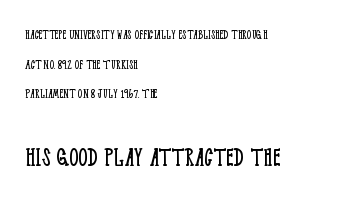
The image shows 29 px light, condensed serif type, upright; set left-aligned, loose line spacing (2.11x), normal letter spacing, not underlined; the second (bottom) block is 2.07x larger; low stroke contrast and a large x-height.
